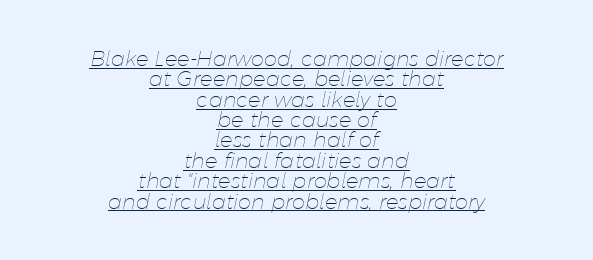
{"italic": "yes", "lean": "right", "slant_degrees": 11, "bold": "no", "underline": "yes", "align": "center", "line_spacing": "tight", "line_spacing_ratio": 0.97, "letter_spacing": "normal", "letter_spacing_em": 0.0, "glyph_px": 21}
